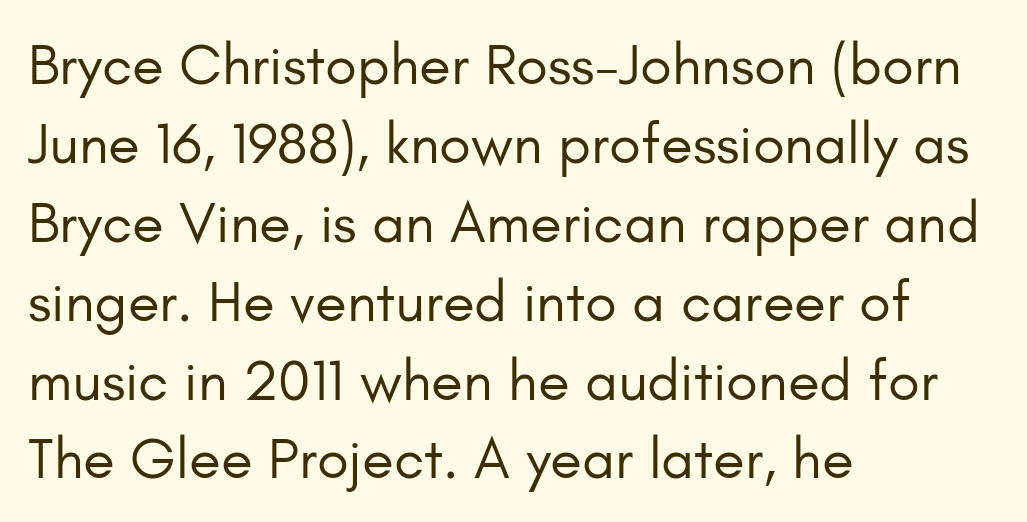
This is the regular roman posture of the typeface. Do the characters align in a grid? No, the font is proportional. Honestly, the row spacing looks completely unremarkable. Look at the bottom of the vertical strokes: they stop flat, with no serifs.
